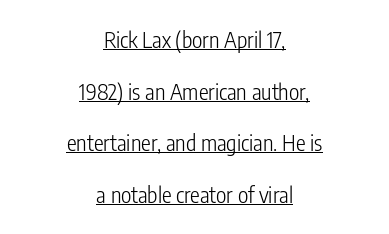
{"italic": "no", "bold": "no", "underline": "yes", "align": "center", "line_spacing": "loose", "line_spacing_ratio": 2.35, "letter_spacing": "normal", "letter_spacing_em": 0.0, "glyph_px": 22}
